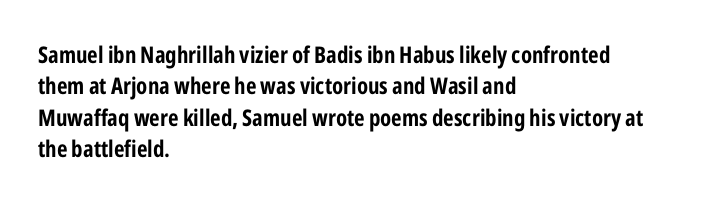
{"italic": "no", "bold": "yes", "underline": "no", "align": "left", "line_spacing": "normal", "line_spacing_ratio": 1.36, "letter_spacing": "normal", "letter_spacing_em": 0.0, "glyph_px": 23}
